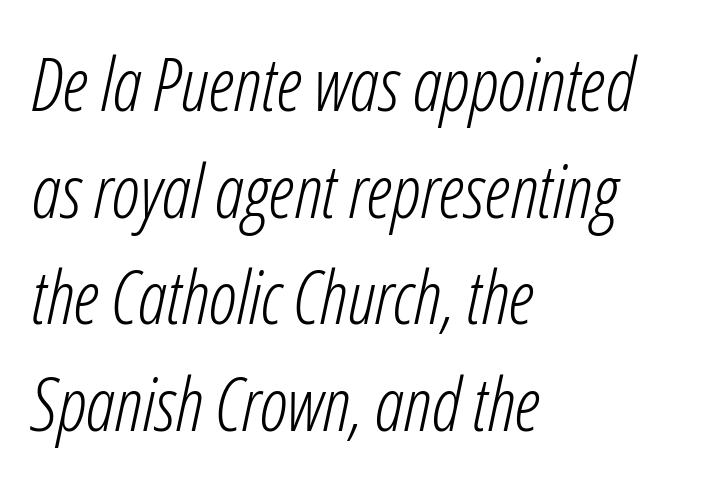
Letters rest on an invisible, unmarked baseline. Short and long lines alike share a common starting point at left. Does the lettering tilt? It does — this is italic. Is the stroke heavy? The answer is a plain regular-or-lighter.
